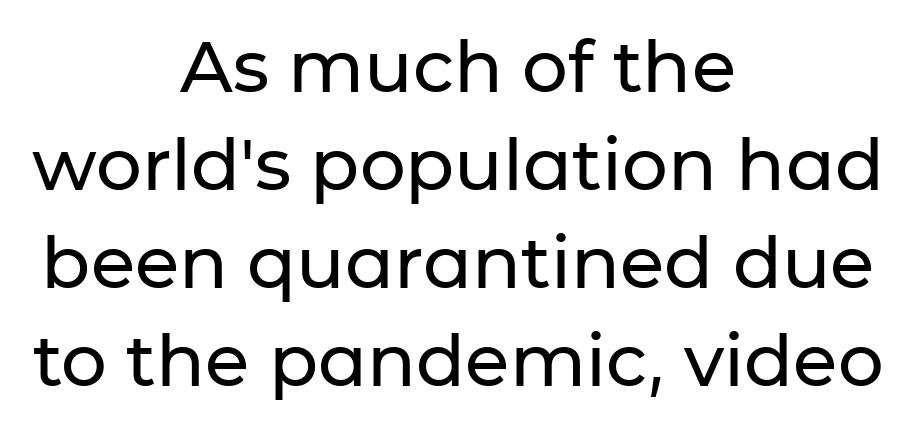
Proportional: the letters do not fall into vertical columns. Is there any slant? The stems are plumb. The rendering uses a moderate line-height, typical for paragraphs. Glyph-to-glyph distance matches everyday printed text. A clean baseline with only descenders dipping below it. The paragraph shown floats in the horizontal middle.
